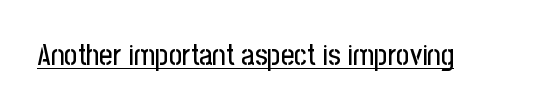
{"serif": "no", "italic": "no", "width": "condensed", "stroke_contrast": "low", "x_height": "medium", "monospaced": "no", "underline": "yes", "letter_spacing": "normal", "letter_spacing_em": 0.0, "glyph_px": 29}
